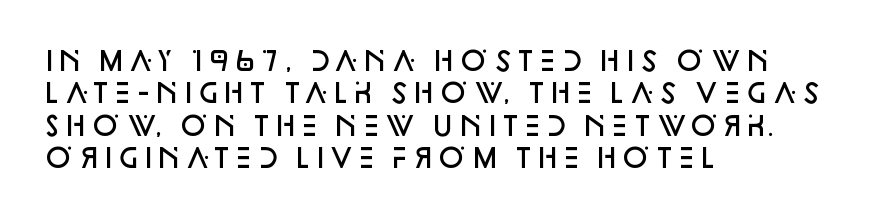
{"italic": "no", "bold": "semi", "underline": "no", "align": "left", "line_spacing": "normal", "line_spacing_ratio": 1.25, "letter_spacing": "normal", "letter_spacing_em": 0.0, "glyph_px": 26}
